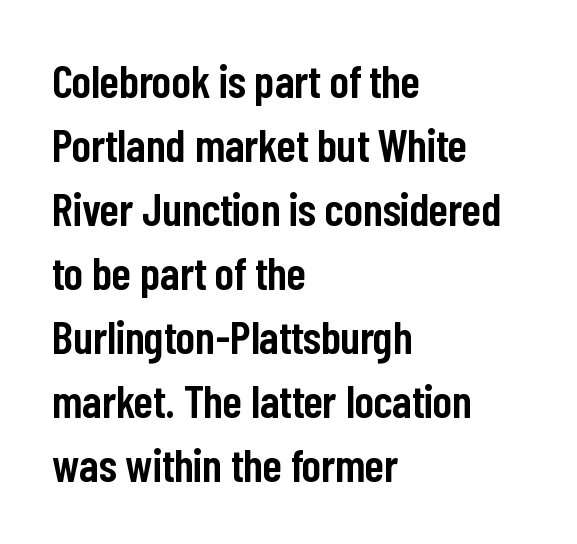
Q: Is the text bold? A: Semi-bold.
Q: Is the text italic (slanted)? A: No, it is upright.
Q: Is the typeface a serif or a sans-serif typeface? A: Sans-serif.
Q: Is the text underlined? A: No.
Q: How is the paragraph aligned? A: Left-aligned.
Q: Is the spacing between letters normal or unusually wide? A: Normal.
Q: Is the spacing between lines tight, normal or loose? A: Normal.
Q: Width (condensed, normal, or wide)? A: Condensed.
Q: Stroke contrast? A: Low.
Q: x-height? A: Medium.
Q: Monospaced? A: No.
